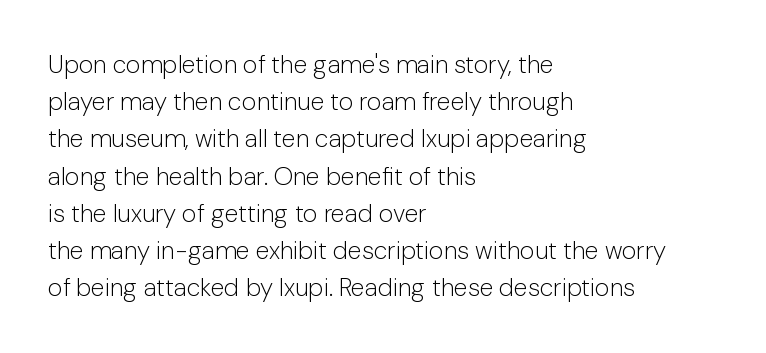
Q: Is the text bold? A: No.
Q: Is the text italic (slanted)? A: No, it is upright.
Q: Is the text underlined? A: No.
Q: How is the paragraph aligned? A: Left-aligned.
Q: Is the spacing between letters normal or unusually wide? A: Normal.
Q: Is the spacing between lines tight, normal or loose? A: Normal.
